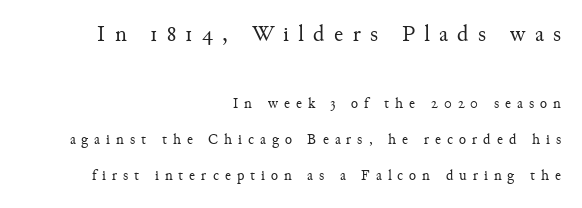
{"italic": "no", "bold": "no", "underline": "no", "align": "right", "line_spacing": "loose", "line_spacing_ratio": 2.4, "letter_spacing": "wide", "letter_spacing_em": 0.4, "larger_block": "first", "size_ratio": 1.53, "glyph_px": 23}
